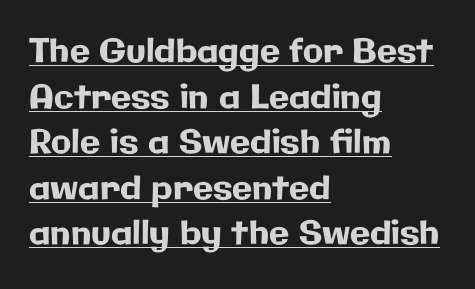
The lines sit at an ordinary, default distance from one another. All the whitespace from short lines collects on the right. The rendered words wear a rule along their underside. The passage shown is typed in a proportional face where columns would drift.
